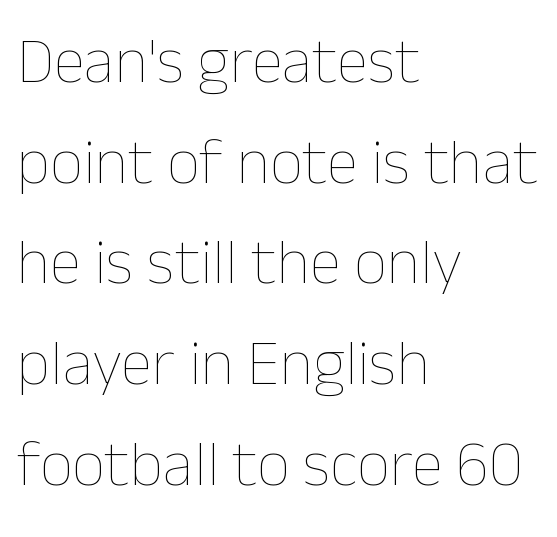
{"italic": "no", "bold": "no", "weight": "thin", "width": "normal", "stroke_contrast": "low", "x_height": "medium", "monospaced": "no", "underline": "no", "align": "left", "line_spacing": "normal", "line_spacing_ratio": 1.55, "letter_spacing": "normal", "letter_spacing_em": 0.0, "glyph_px": 65}
